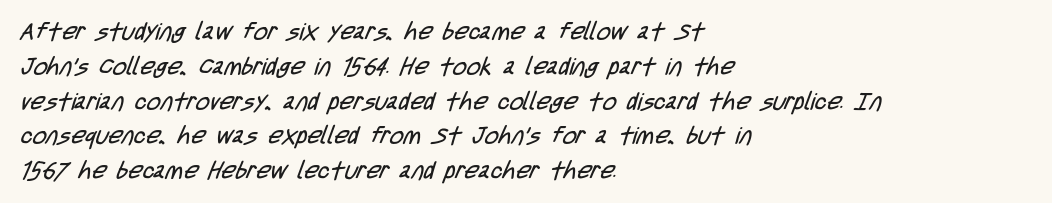
The image shows 24 px text type; set left-aligned, normal line spacing (1.45x), normal letter spacing, not underlined.
